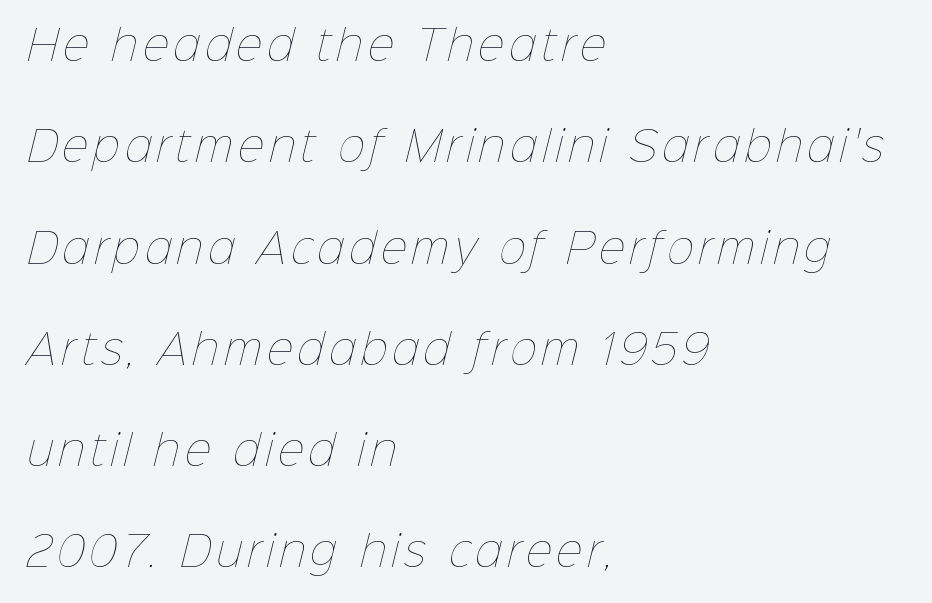
Q: Is the text bold? A: No.
Q: Is the text underlined? A: No.
Q: How is the paragraph aligned? A: Left-aligned.
Q: Is the spacing between lines tight, normal or loose? A: Loose.
Q: Width (condensed, normal, or wide)? A: Normal.
Q: Stroke contrast? A: Low.
Q: x-height? A: Medium.
Q: Monospaced? A: No.
